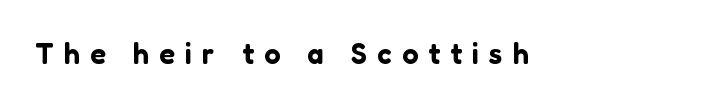
Q: Is the text italic (slanted)? A: No, it is upright.
Q: Is the typeface a serif or a sans-serif typeface? A: Sans-serif.
Q: Is the text underlined? A: No.
Q: Is the spacing between letters normal or unusually wide? A: Unusually wide.
Q: Width (condensed, normal, or wide)? A: Normal.
Q: Stroke contrast? A: Low.
Q: x-height? A: Medium.
Q: Monospaced? A: No.
